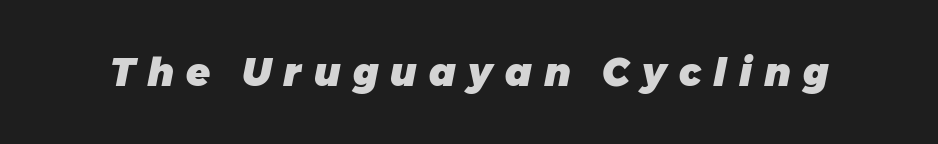
The image shows 39 px heavy type, italic (leaning right); set unusually wide letter spacing (+0.31 em), not underlined; low stroke contrast and a medium x-height.
